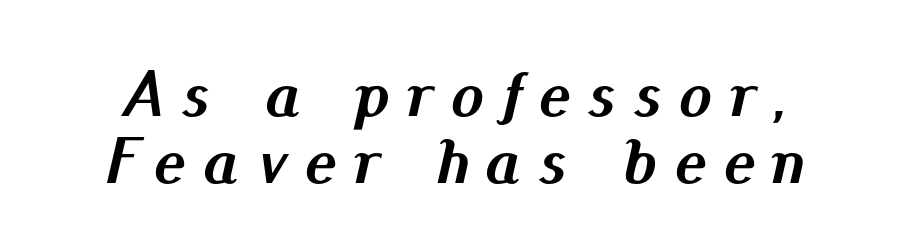
{"italic": "yes", "lean": "right", "slant_degrees": 13, "bold": "yes", "weight": "semibold", "width": "normal", "stroke_contrast": "medium", "x_height": "small", "monospaced": "no", "underline": "no", "line_spacing": "tight", "line_spacing_ratio": 1.01, "letter_spacing": "wide", "letter_spacing_em": 0.27, "glyph_px": 66}
